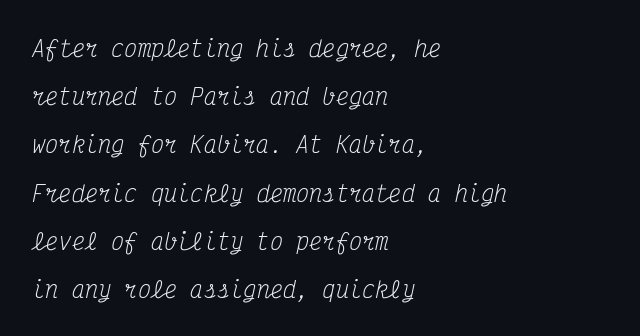
{"italic": "yes", "lean": "right", "slant_degrees": 12, "bold": "no", "underline": "no", "align": "left", "line_spacing": "loose", "line_spacing_ratio": 2.19, "letter_spacing": "normal", "letter_spacing_em": 0.0, "glyph_px": 22}
